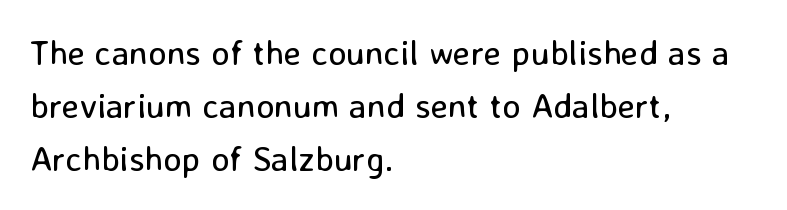
{"serif": "no", "italic": "no", "bold": "no", "weight": "regular", "width": "normal", "stroke_contrast": "low", "x_height": "medium", "monospaced": "no", "underline": "no", "align": "left", "line_spacing": "normal", "line_spacing_ratio": 1.51, "letter_spacing": "normal", "letter_spacing_em": 0.0, "glyph_px": 35}
